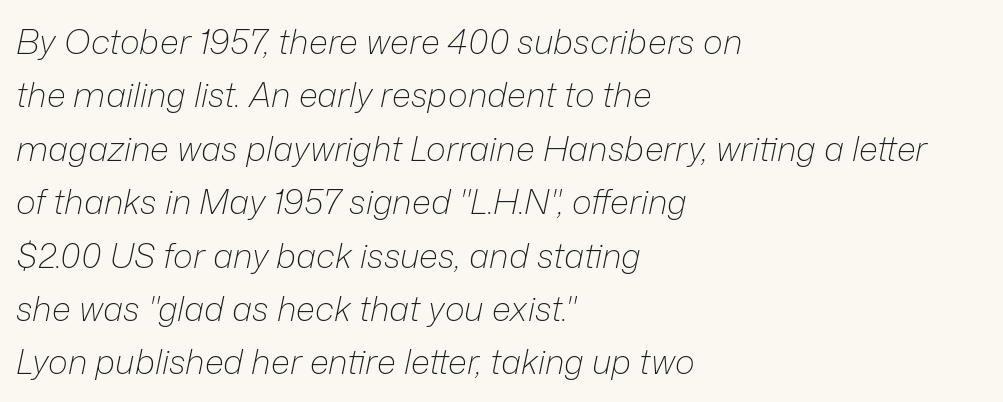
{"italic": "yes", "lean": "right", "slant_degrees": 12, "bold": "no", "weight": "light", "width": "normal", "stroke_contrast": "low", "x_height": "medium", "monospaced": "no", "underline": "no", "align": "left", "line_spacing": "normal", "line_spacing_ratio": 1.57, "letter_spacing": "normal", "letter_spacing_em": 0.0, "glyph_px": 34}
